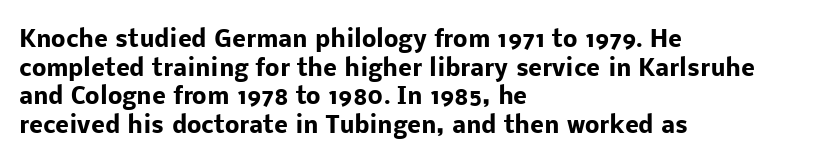
In CSS terms this would be text-align: left. On the weight axis this lands at bold, roughly 700. No word sits above an underline. Regarding leading, the lines here are spaced in the standard way. Quick note: not italic, upright. Glyph-to-glyph distance matches everyday printed text.
